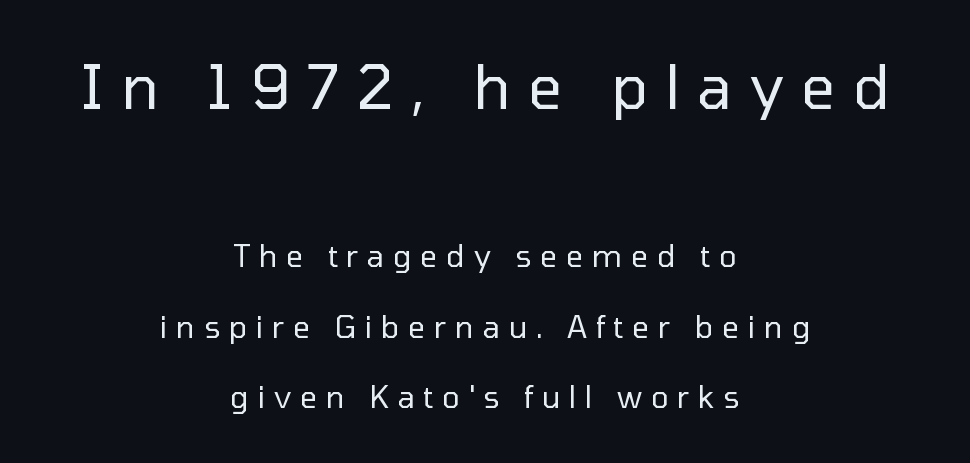
The image shows 60 px regular-weight sans-serif type, upright; set centered, loose line spacing (2.34x), unusually wide letter spacing (+0.29 em), not underlined; the first (top) block is 2.0x larger; low stroke contrast and a medium x-height.
